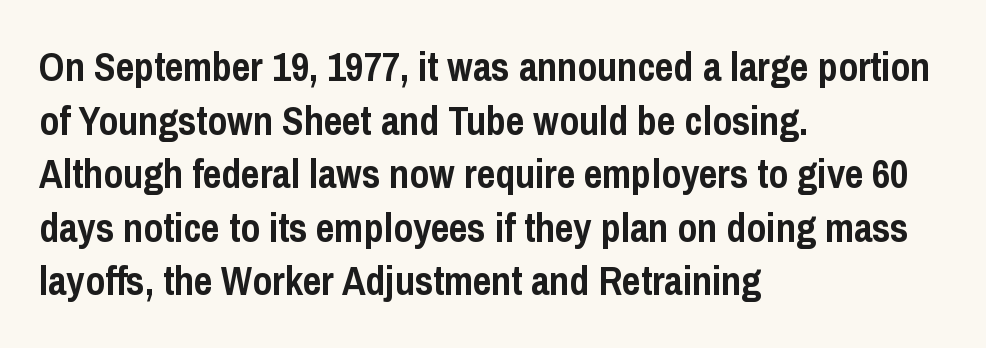
The image shows 40 px semibold, condensed sans-serif type, upright; set left-aligned, normal line spacing (1.34x), normal letter spacing, not underlined; low stroke contrast and a medium x-height.
